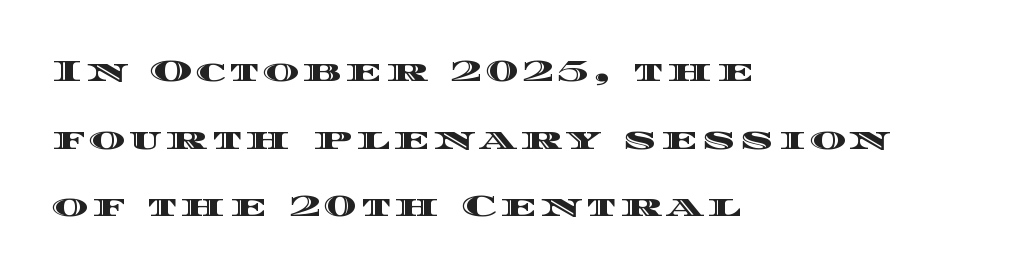
Rule under the text: the space is simply empty. Students, observe: this is what heavily led, spacious text looks like. You could not count columns in this text — the font is proportionally spaced. If you drew a ruler down the left edge, every line would touch it. When letters stand straight like this, we call the style roman or upright.
